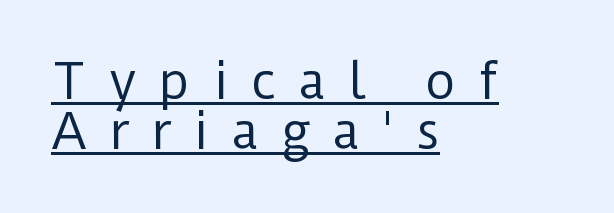
Think of a printed novel: that variable character pitch is what you see here. Italic: no, the glyphs are upright roman. Vertical spacing — tight. What decoration does the sample have? An underline.
